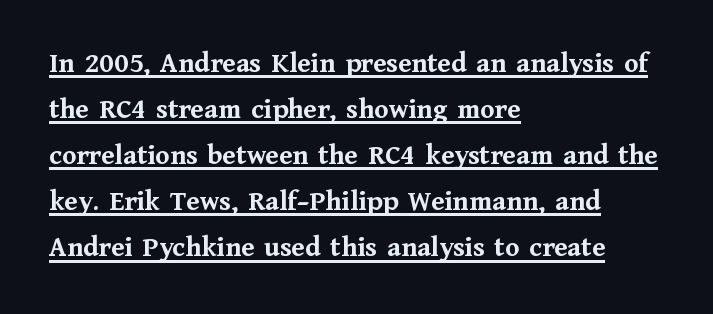
{"serif": "yes", "italic": "no", "bold": "yes", "weight": "semibold", "width": "normal", "stroke_contrast": "medium", "x_height": "medium", "monospaced": "no", "underline": "yes", "align": "left", "line_spacing": "normal", "line_spacing_ratio": 1.59, "letter_spacing": "normal", "letter_spacing_em": 0.0, "glyph_px": 29}
